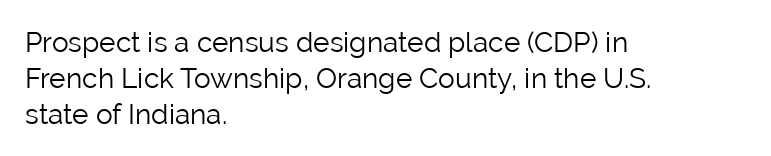
The image shows 28 px light sans-serif type, upright; set left-aligned, normal line spacing (1.28x), normal letter spacing, not underlined; low stroke contrast and a medium x-height.
